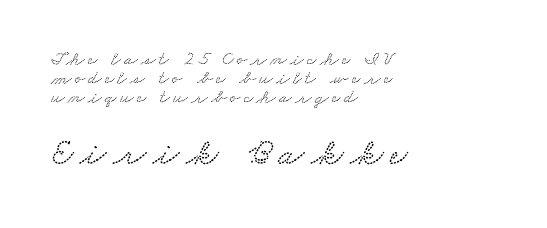
This block would grow much taller if given ordinary leading; it's compressed now. The glyphs in this specimen are seriffed. The passage shown begins with its smaller block and ends with its larger one. The compositor pushed each line to the left boundary. Note the varied advance widths — an 'i' is clearly narrower than an 'm'. Plain, unruled lines of type.
